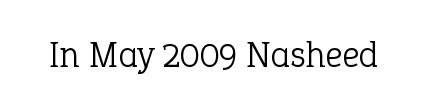
The image shows 37 px light serif type, upright; set normal letter spacing, not underlined; low stroke contrast and a medium x-height.
